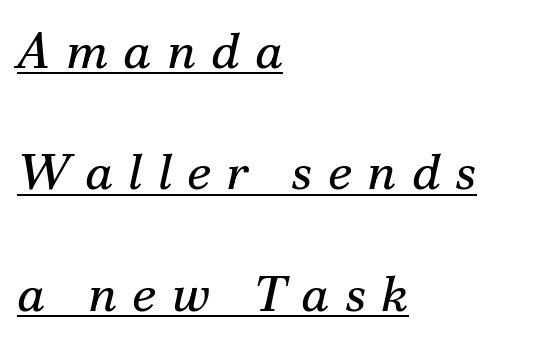
Q: Is the text bold? A: No.
Q: Is the text italic (slanted)? A: Yes, it leans right by about 12 degrees.
Q: Is the typeface a serif or a sans-serif typeface? A: Serif.
Q: Is the text underlined? A: Yes.
Q: How is the paragraph aligned? A: Left-aligned.
Q: Is the spacing between letters normal or unusually wide? A: Unusually wide.
Q: Is the spacing between lines tight, normal or loose? A: Loose.
Q: Width (condensed, normal, or wide)? A: Normal.
Q: Stroke contrast? A: Medium.
Q: x-height? A: Small.
Q: Monospaced? A: No.
